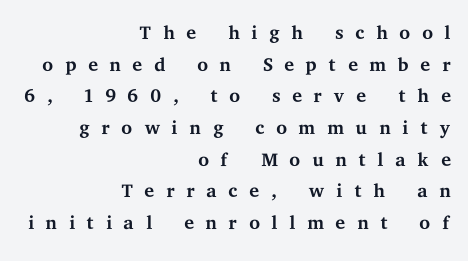
The image shows 28 px regular-weight, wide serif type, upright; set right-aligned, tight line spacing (1.13x), unusually wide letter spacing (+0.39 em), not underlined; medium stroke contrast and a medium x-height.
